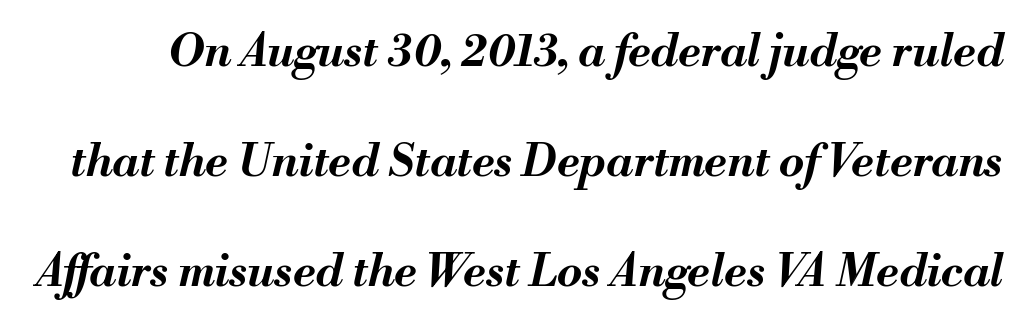
{"italic": "yes", "lean": "right", "slant_degrees": 13, "bold": "yes", "weight": "bold", "width": "normal", "stroke_contrast": "medium", "x_height": "small", "monospaced": "no", "underline": "no", "line_spacing": "loose", "line_spacing_ratio": 2.44, "letter_spacing": "normal", "letter_spacing_em": 0.0, "glyph_px": 45}
